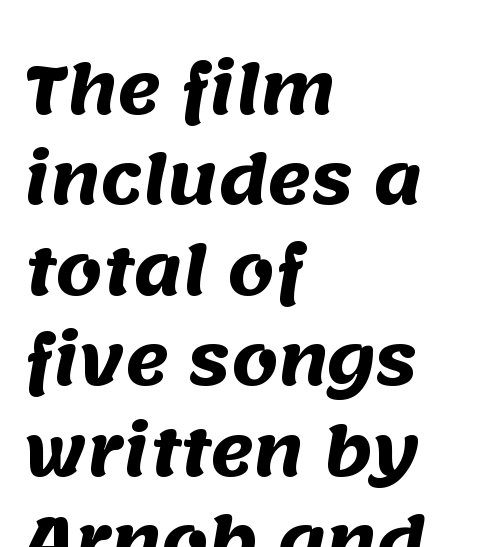
Q: Is the text bold? A: Yes.
Q: Is the typeface a serif or a sans-serif typeface? A: Sans-serif.
Q: Is the text underlined? A: No.
Q: How is the paragraph aligned? A: Left-aligned.
Q: Is the spacing between letters normal or unusually wide? A: Normal.
Q: Is the spacing between lines tight, normal or loose? A: Normal.
Q: Width (condensed, normal, or wide)? A: Normal.
Q: Stroke contrast? A: Medium.
Q: x-height? A: Large.
Q: Monospaced? A: No.
